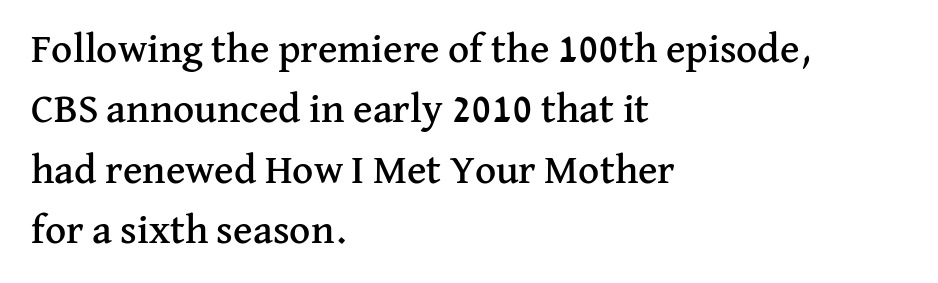
{"serif": "yes", "italic": "no", "width": "normal", "stroke_contrast": "medium", "x_height": "medium", "monospaced": "no", "underline": "no", "align": "left", "line_spacing": "normal", "line_spacing_ratio": 1.47, "letter_spacing": "normal", "letter_spacing_em": 0.0, "glyph_px": 41}
